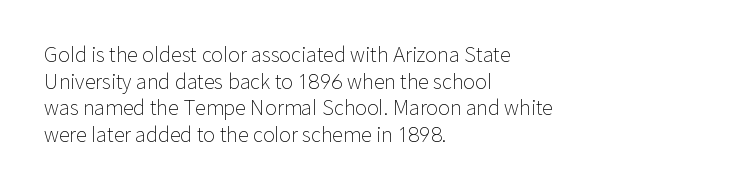
Does the copy run flush right? No — it runs flush left. The block of text has a typical density, with ordinary space between rows. This sample uses plain, unmodified letter spacing. The zone under the glyphs is completely vacant. A roman cut, with each character standing at attention. Stem width sits at or under what a default text font uses.
